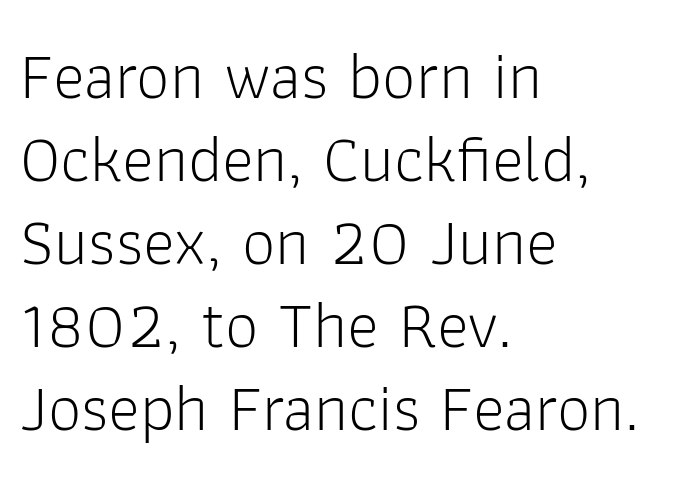
{"serif": "no", "italic": "no", "bold": "no", "weight": "light", "width": "normal", "stroke_contrast": "low", "x_height": "medium", "monospaced": "no", "underline": "no", "align": "left", "line_spacing_ratio": 1.24, "letter_spacing": "normal", "letter_spacing_em": 0.0, "glyph_px": 67}
